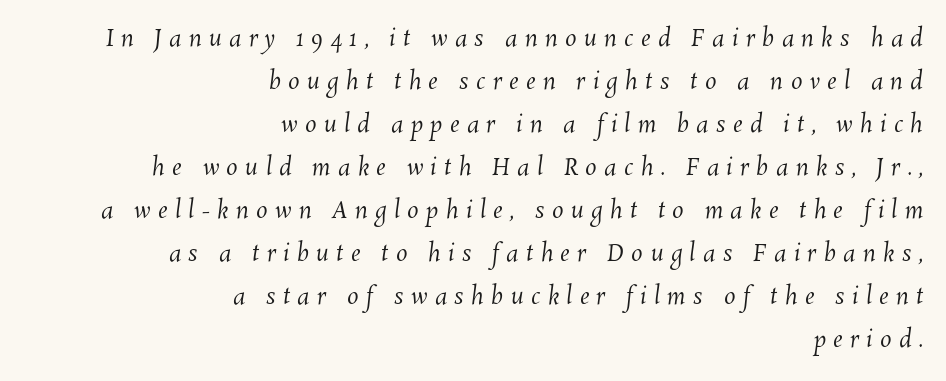
The image shows 23 px text type; set right-aligned, line spacing 1.87x, unusually wide letter spacing (+0.32 em), not underlined.
